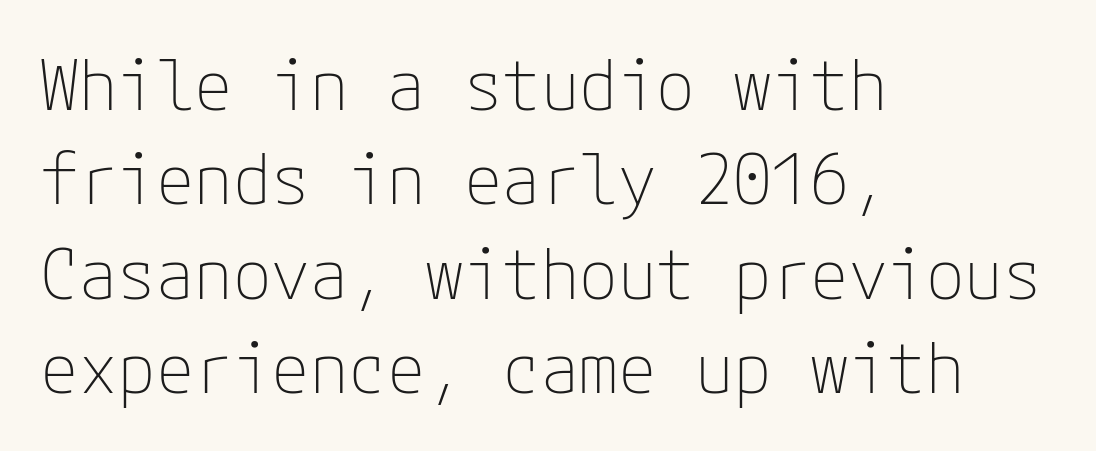
Q: Is the text bold? A: No.
Q: Is the text italic (slanted)? A: No, it is upright.
Q: Is the typeface a serif or a sans-serif typeface? A: Sans-serif.
Q: Is the text underlined? A: No.
Q: How is the paragraph aligned? A: Left-aligned.
Q: Is the spacing between letters normal or unusually wide? A: Normal.
Q: Is the spacing between lines tight, normal or loose? A: Normal.
Q: Width (condensed, normal, or wide)? A: Normal.
Q: Stroke contrast? A: Low.
Q: x-height? A: Medium.
